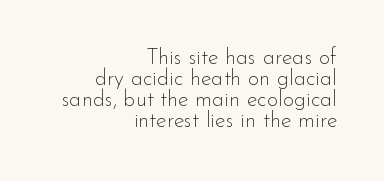
The image shows 22 px text type, upright; set right-aligned, tight line spacing (0.96x), normal letter spacing, not underlined.
